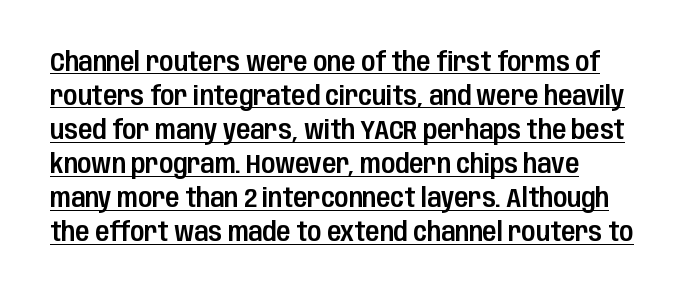
{"italic": "no", "underline": "yes", "line_spacing": "normal", "line_spacing_ratio": 1.31, "letter_spacing": "normal", "letter_spacing_em": 0.0, "glyph_px": 26}
